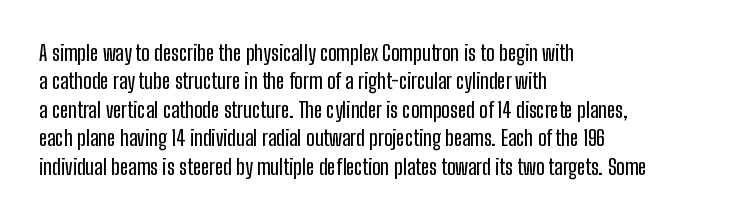
The image shows 22 px text type, upright; set left-aligned, normal line spacing (1.29x), normal letter spacing, not underlined.
